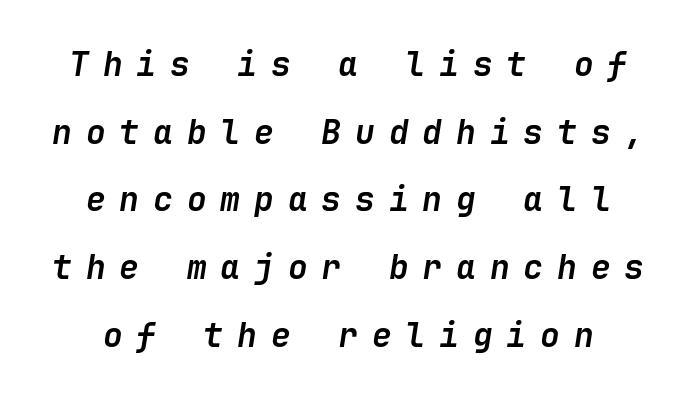
{"italic": "yes", "lean": "right", "slant_degrees": 9, "bold": "yes", "weight": "semibold", "width": "normal", "stroke_contrast": "low", "x_height": "medium", "underline": "no", "line_spacing": "loose", "line_spacing_ratio": 2.05, "letter_spacing": "wide", "letter_spacing_em": 0.42, "glyph_px": 33}
